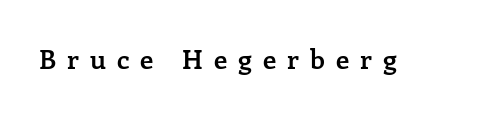
{"italic": "no", "bold": "semi", "underline": "no", "letter_spacing": "wide", "letter_spacing_em": 0.41, "glyph_px": 27}
